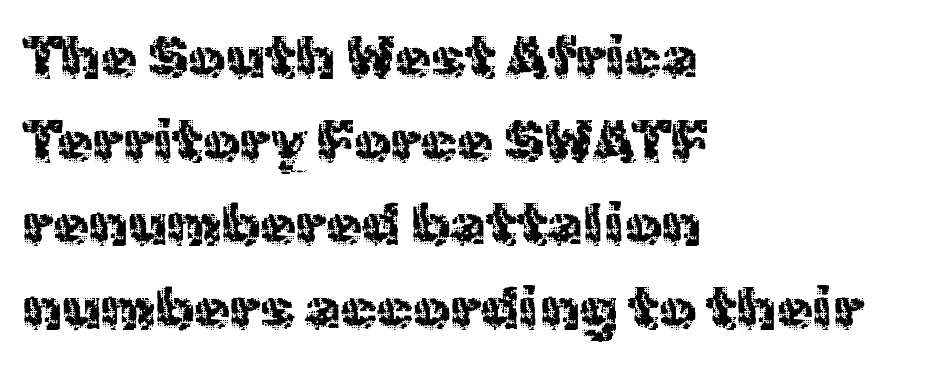
The image shows 58 px regular-weight sans-serif type, upright; set left-aligned, normal line spacing (1.44x), normal letter spacing, not underlined; a medium x-height.
